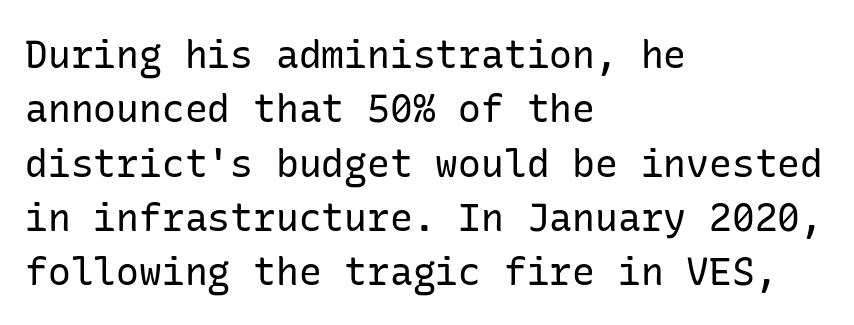
How are the letters spaced? Ordinarily, with no added tracking. Stroke mass is kept to a normal reading level or below. The rows are spaced the way most documents space them. The typography opts for an upright posture over an oblique one. Honestly, there is no underline to notice here at all. This is sans-serif lettering, the kind often seen on screens and signage.
